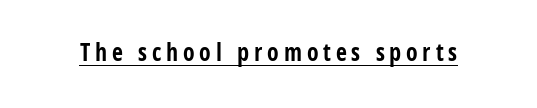
{"italic": "no", "bold": "yes", "underline": "yes", "letter_spacing": "wide", "letter_spacing_em": 0.2, "glyph_px": 24}
